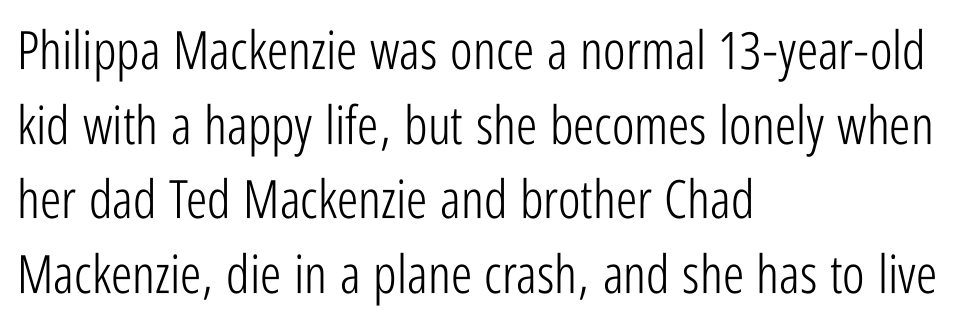
The image shows 53 px light, condensed sans-serif type, upright; set left-aligned, normal line spacing (1.41x), normal letter spacing, not underlined; low stroke contrast and a medium x-height.
